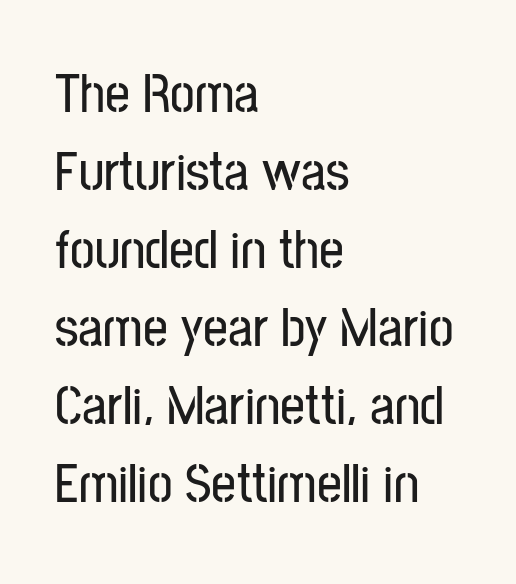
Q: Is the text italic (slanted)? A: No, it is upright.
Q: Is the typeface a serif or a sans-serif typeface? A: Sans-serif.
Q: Is the text underlined? A: No.
Q: How is the paragraph aligned? A: Left-aligned.
Q: Is the spacing between letters normal or unusually wide? A: Normal.
Q: Is the spacing between lines tight, normal or loose? A: Normal.
Q: Width (condensed, normal, or wide)? A: Condensed.
Q: Stroke contrast? A: Low.
Q: x-height? A: Medium.
Q: Monospaced? A: No.
